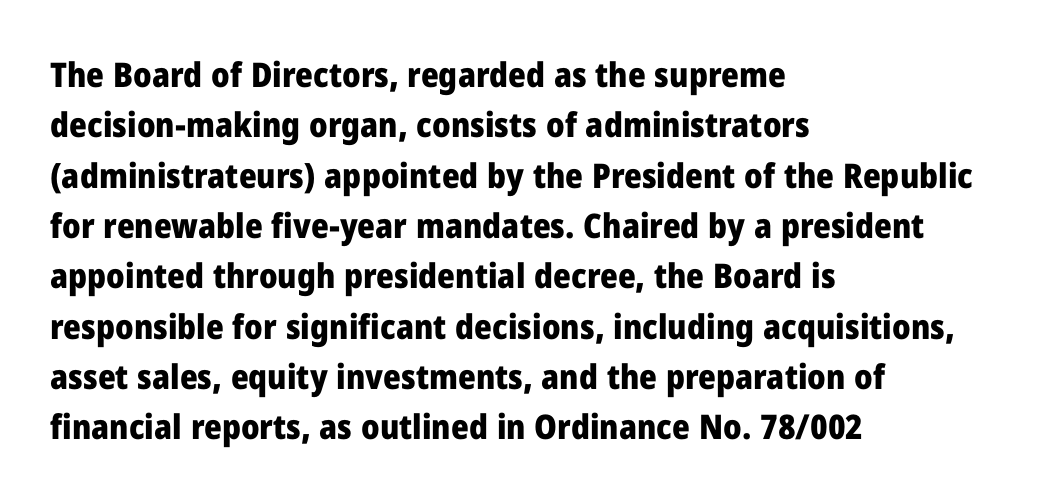
Q: Is the text bold? A: Yes.
Q: Is the text italic (slanted)? A: No, it is upright.
Q: Is the typeface a serif or a sans-serif typeface? A: Sans-serif.
Q: Is the text underlined? A: No.
Q: How is the paragraph aligned? A: Left-aligned.
Q: Is the spacing between letters normal or unusually wide? A: Normal.
Q: Is the spacing between lines tight, normal or loose? A: Normal.
Q: Width (condensed, normal, or wide)? A: Normal.
Q: Stroke contrast? A: Low.
Q: x-height? A: Medium.
Q: Monospaced? A: No.
